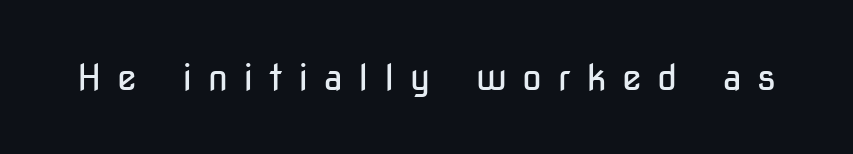
Has an underline been added? It has not. You can tell it's not italic because the verticals are truly vertical. Weight class: somewhere from thin through regular. Observe the wide spacing: letters keep a clear distance from each other. Varying glyph widths throughout — classic text-font behaviour. The face used here is a sans, in the tradition of grotesques and geometrics.
